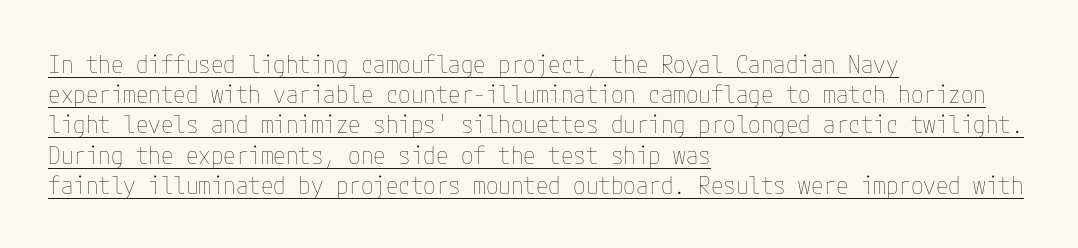
{"italic": "no", "bold": "no", "underline": "yes", "align": "left", "line_spacing_ratio": 1.21, "letter_spacing": "normal", "letter_spacing_em": 0.0, "glyph_px": 25}
